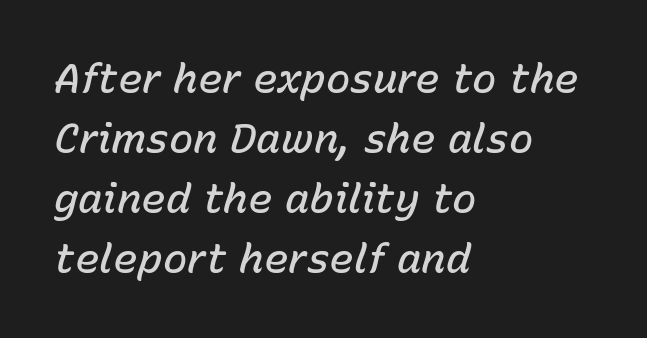
The image shows 41 px semibold type, italic (leaning right); set left-aligned, normal line spacing (1.46x), normal letter spacing, not underlined; low stroke contrast and a medium x-height.
